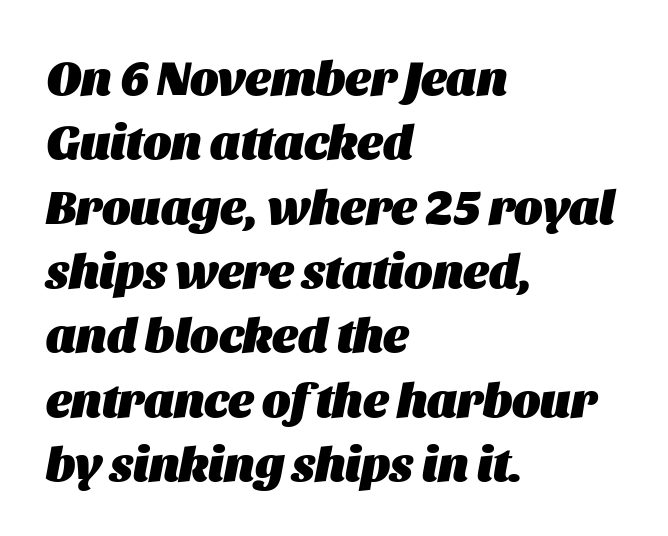
The image shows 48 px heavy type, italic (leaning right); set left-aligned, normal line spacing (1.34x), normal letter spacing, not underlined; medium stroke contrast and a large x-height.
